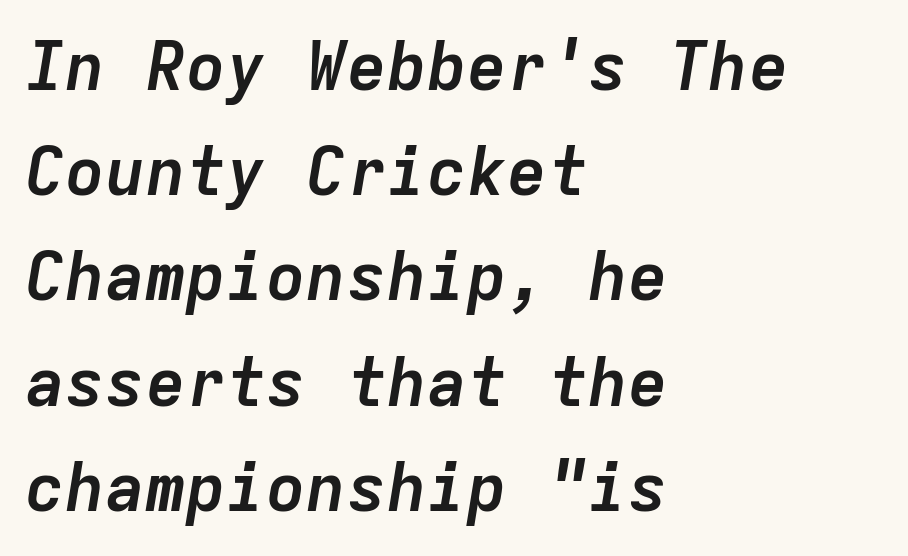
The image shows 67 px semibold type, italic (leaning right), monospaced; set left-aligned, normal line spacing (1.57x), normal letter spacing, not underlined; low stroke contrast and a medium x-height.
